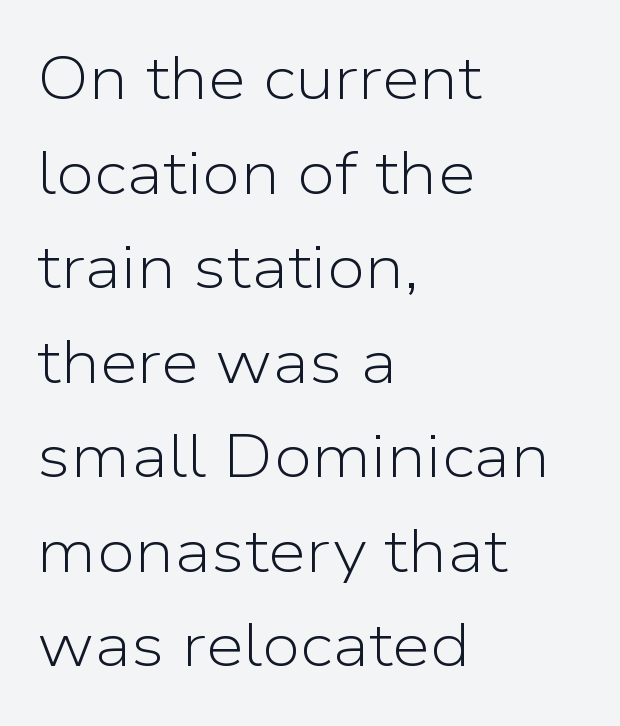
Q: Is the text bold? A: No.
Q: Is the text italic (slanted)? A: No, it is upright.
Q: Is the typeface a serif or a sans-serif typeface? A: Sans-serif.
Q: Is the text underlined? A: No.
Q: How is the paragraph aligned? A: Left-aligned.
Q: Is the spacing between letters normal or unusually wide? A: Normal.
Q: Is the spacing between lines tight, normal or loose? A: Normal.
Q: Width (condensed, normal, or wide)? A: Normal.
Q: Stroke contrast? A: Low.
Q: x-height? A: Medium.
Q: Monospaced? A: No.
